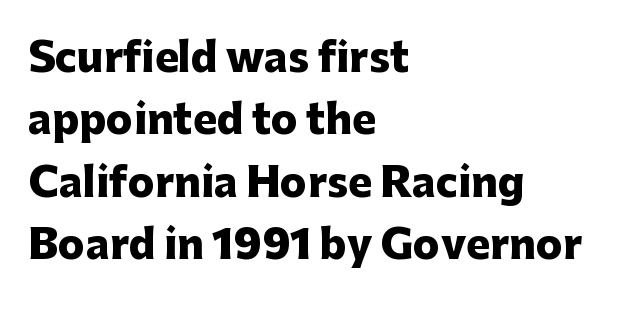
Q: Is the text bold? A: Yes.
Q: Is the text italic (slanted)? A: No, it is upright.
Q: Is the typeface a serif or a sans-serif typeface? A: Sans-serif.
Q: Is the text underlined? A: No.
Q: How is the paragraph aligned? A: Left-aligned.
Q: Is the spacing between letters normal or unusually wide? A: Normal.
Q: Is the spacing between lines tight, normal or loose? A: Normal.
Q: Width (condensed, normal, or wide)? A: Normal.
Q: Stroke contrast? A: Low.
Q: x-height? A: Medium.
Q: Monospaced? A: No.
